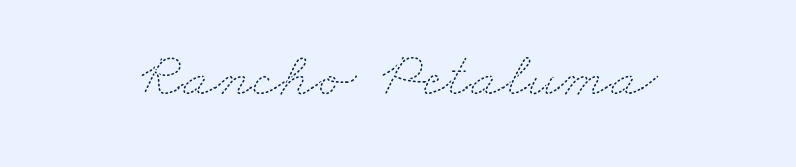
{"bold": "no", "weight": "thin", "width": "wide", "stroke_contrast": "medium", "x_height": "small", "monospaced": "no", "underline": "no", "align": "center", "letter_spacing": "normal", "letter_spacing_em": 0.0, "glyph_px": 64}
